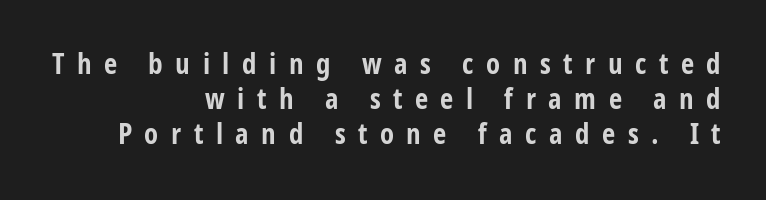
What stands out about the letter spacing? Its width — letters are far apart. Posture: straight, roman, zero tilt. The font family rendered here belongs to the sans-serif group. The words here are not underlined.
